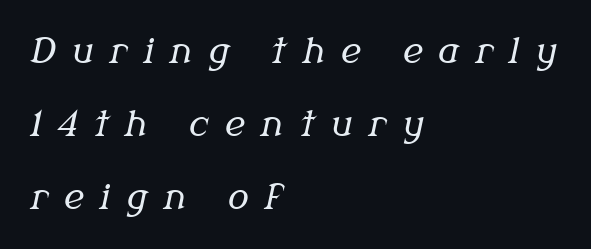
The passage shown has open, widely tracked lettering throughout. Would a proofreader flag this as italicized? Yes. The baseline area is clear. Each letter's strokes conclude with small projecting serifs.
